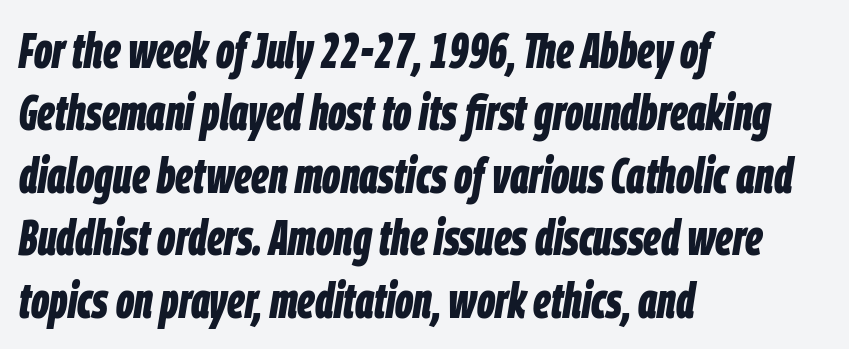
{"italic": "yes", "lean": "right", "slant_degrees": 9, "bold": "yes", "weight": "bold", "width": "condensed", "stroke_contrast": "low", "x_height": "large", "monospaced": "no", "underline": "no", "align": "left", "line_spacing": "normal", "line_spacing_ratio": 1.25, "letter_spacing": "normal", "letter_spacing_em": 0.0, "glyph_px": 50}
